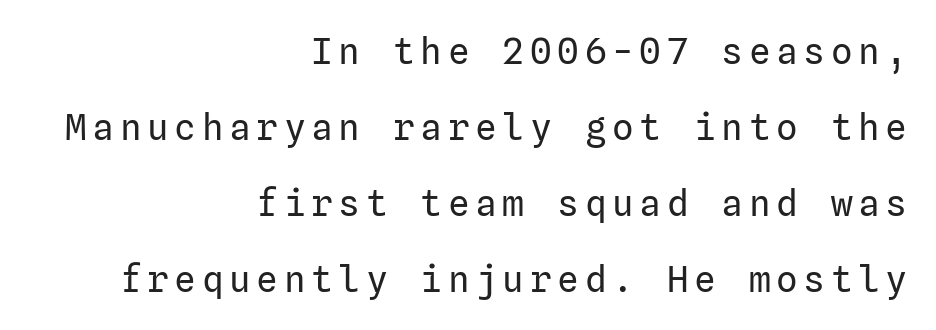
Q: Is the text bold? A: No.
Q: Is the text italic (slanted)? A: No, it is upright.
Q: Is the typeface a serif or a sans-serif typeface? A: Sans-serif.
Q: Is the text underlined? A: No.
Q: How is the paragraph aligned? A: Right-aligned.
Q: Is the spacing between lines tight, normal or loose? A: Loose.
Q: Width (condensed, normal, or wide)? A: Normal.
Q: Stroke contrast? A: Low.
Q: x-height? A: Medium.
